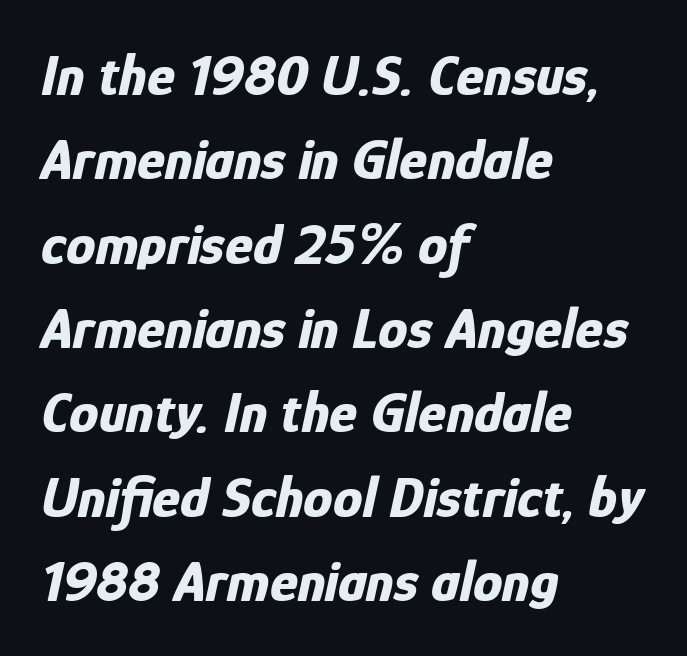
{"italic": "yes", "lean": "right", "slant_degrees": 12, "bold": "yes", "weight": "bold", "width": "condensed", "stroke_contrast": "low", "x_height": "medium", "monospaced": "no", "underline": "no", "align": "left", "line_spacing": "normal", "line_spacing_ratio": 1.43, "letter_spacing": "normal", "letter_spacing_em": 0.0, "glyph_px": 59}
